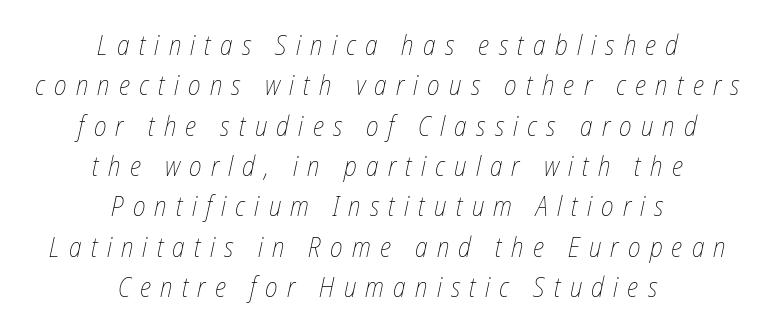
Q: Is the text bold? A: No.
Q: Is the text underlined? A: No.
Q: How is the paragraph aligned? A: Centered.
Q: Is the spacing between letters normal or unusually wide? A: Unusually wide.
Q: Is the spacing between lines tight, normal or loose? A: Normal.
Q: Width (condensed, normal, or wide)? A: Condensed.
Q: Stroke contrast? A: Low.
Q: x-height? A: Medium.
Q: Monospaced? A: No.
